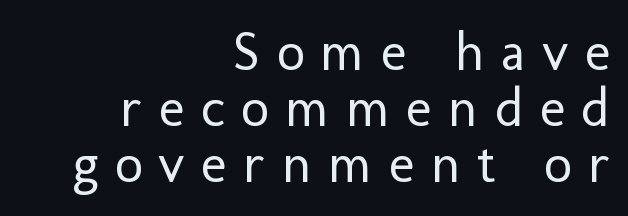
{"serif": "no", "italic": "no", "bold": "no", "weight": "regular", "width": "normal", "stroke_contrast": "low", "x_height": "medium", "monospaced": "no", "underline": "no", "align": "right", "line_spacing": "tight", "line_spacing_ratio": 1.02, "letter_spacing": "wide", "letter_spacing_em": 0.3, "glyph_px": 55}
